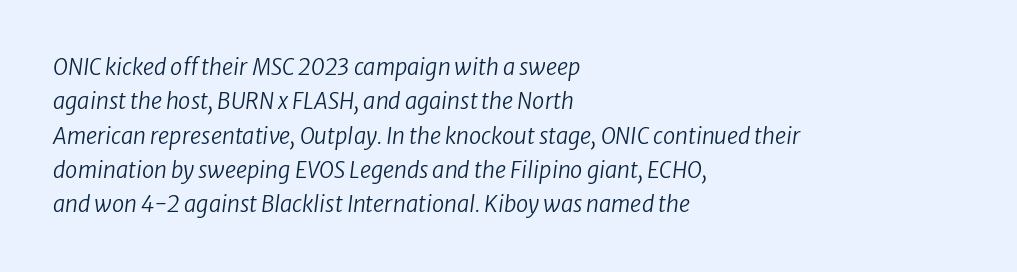
The image shows 22 px text type; set left-aligned, normal line spacing (1.56x), normal letter spacing, not underlined.
